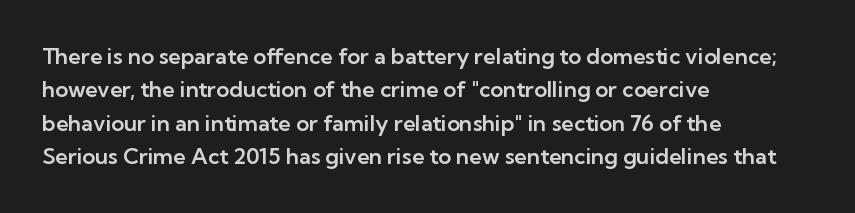
Q: Is the text italic (slanted)? A: No, it is upright.
Q: Is the text underlined? A: No.
Q: How is the paragraph aligned? A: Left-aligned.
Q: Is the spacing between letters normal or unusually wide? A: Normal.
Q: Is the spacing between lines tight, normal or loose? A: Normal.
